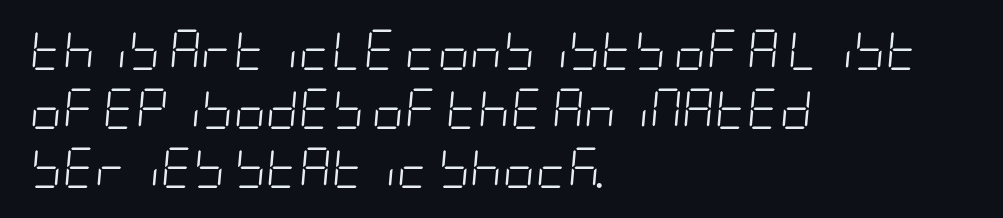
Q: Is the text bold? A: No.
Q: Is the text italic (slanted)? A: Yes, it leans right by about 5 degrees.
Q: Is the text underlined? A: No.
Q: How is the paragraph aligned? A: Left-aligned.
Q: Is the spacing between letters normal or unusually wide? A: Normal.
Q: Is the spacing between lines tight, normal or loose? A: Normal.
Q: Width (condensed, normal, or wide)? A: Condensed.
Q: Stroke contrast? A: Low.
Q: x-height? A: Large.
